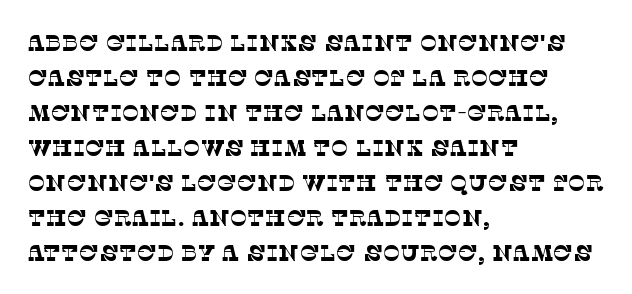
Q: Is the text bold? A: No.
Q: Is the text underlined? A: No.
Q: How is the paragraph aligned? A: Left-aligned.
Q: Is the spacing between letters normal or unusually wide? A: Normal.
Q: Is the spacing between lines tight, normal or loose? A: Normal.
